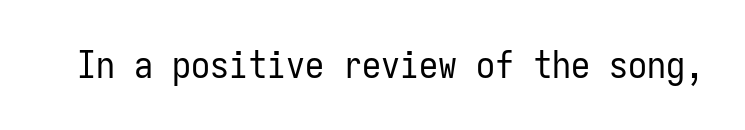
The face used here is rendered with its standard letterfit. No extra ink here — the face is not bold. Look at the bottom of the vertical strokes: they stop flat, with no serifs. This rendering features lettering with no underline.
